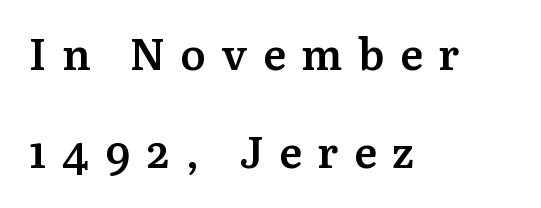
{"serif": "yes", "italic": "no", "bold": "semi", "weight": "semibold", "width": "normal", "stroke_contrast": "medium", "x_height": "medium", "monospaced": "no", "underline": "no", "align": "left", "line_spacing": "loose", "line_spacing_ratio": 2.27, "letter_spacing": "wide", "letter_spacing_em": 0.36, "glyph_px": 43}
